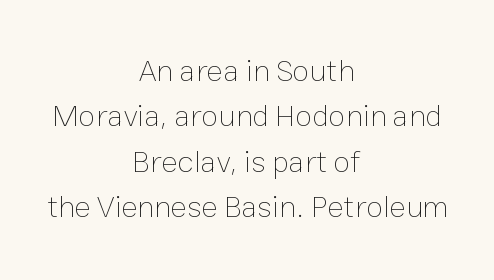
You could call the tracking neutral — neither tight nor loose. Decoration check: the copy has no underline. The compositor balanced each line on the midline. In terms of posture, this sample is upright.
